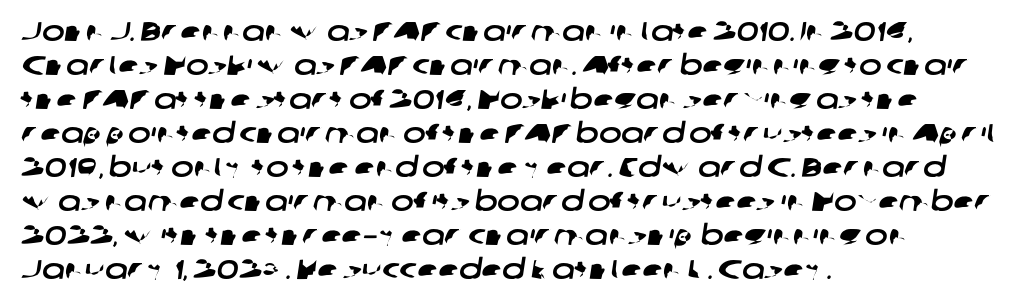
Q: Is the text underlined? A: No.
Q: How is the paragraph aligned? A: Left-aligned.
Q: Is the spacing between letters normal or unusually wide? A: Normal.
Q: Is the spacing between lines tight, normal or loose? A: Normal.
